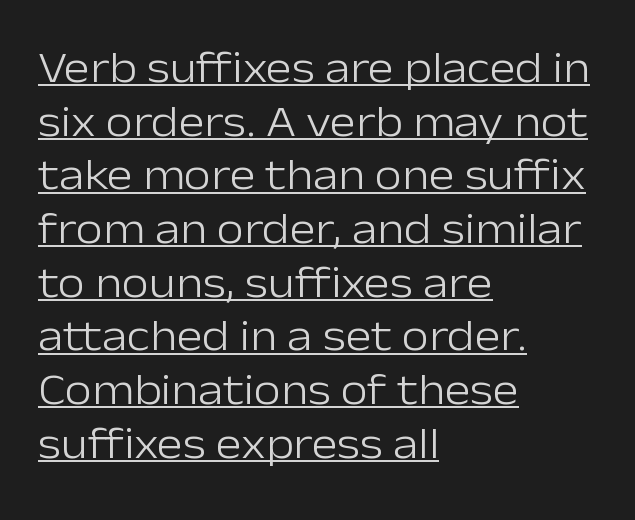
The image shows 44 px light sans-serif type, upright; set left-aligned, line spacing 1.22x, normal letter spacing, underlined; low stroke contrast and a medium x-height.
